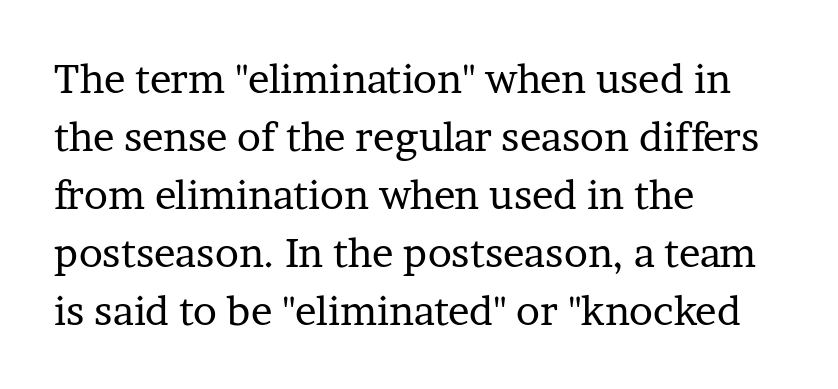
{"serif": "yes", "italic": "no", "bold": "no", "weight": "regular", "width": "normal", "stroke_contrast": "low", "x_height": "medium", "monospaced": "no", "underline": "no", "align": "left", "line_spacing": "normal", "line_spacing_ratio": 1.45, "letter_spacing": "normal", "letter_spacing_em": 0.0, "glyph_px": 40}
